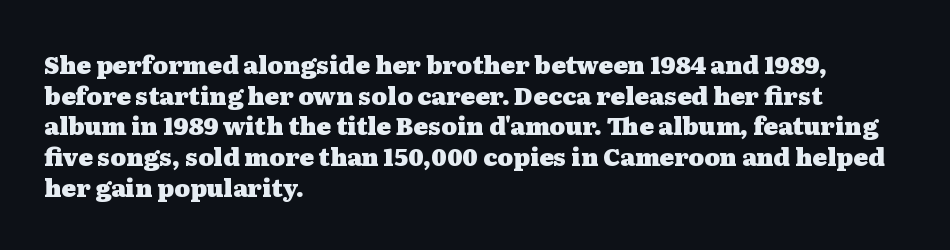
{"italic": "no", "bold": "yes", "underline": "no", "align": "left", "line_spacing": "normal", "line_spacing_ratio": 1.28, "letter_spacing": "normal", "letter_spacing_em": 0.0, "glyph_px": 24}
